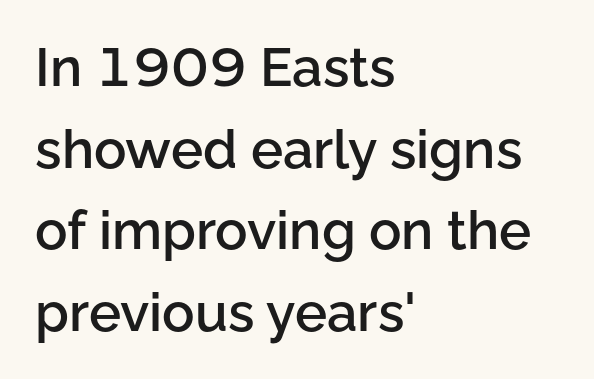
The image shows 54 px semibold sans-serif type, upright; set left-aligned, normal line spacing (1.51x), normal letter spacing, not underlined; low stroke contrast and a medium x-height.
